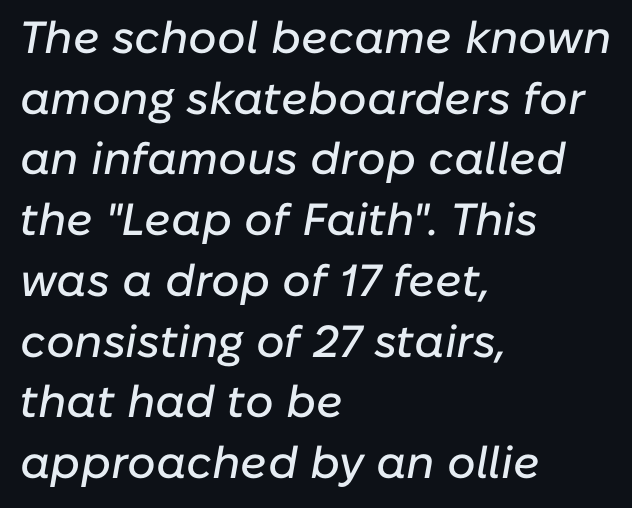
Q: Is the text italic (slanted)? A: Yes, it leans right by about 10 degrees.
Q: Is the text underlined? A: No.
Q: How is the paragraph aligned? A: Left-aligned.
Q: Is the spacing between letters normal or unusually wide? A: Normal.
Q: Is the spacing between lines tight, normal or loose? A: Normal.
Q: Width (condensed, normal, or wide)? A: Normal.
Q: Stroke contrast? A: Low.
Q: x-height? A: Medium.
Q: Monospaced? A: No.
